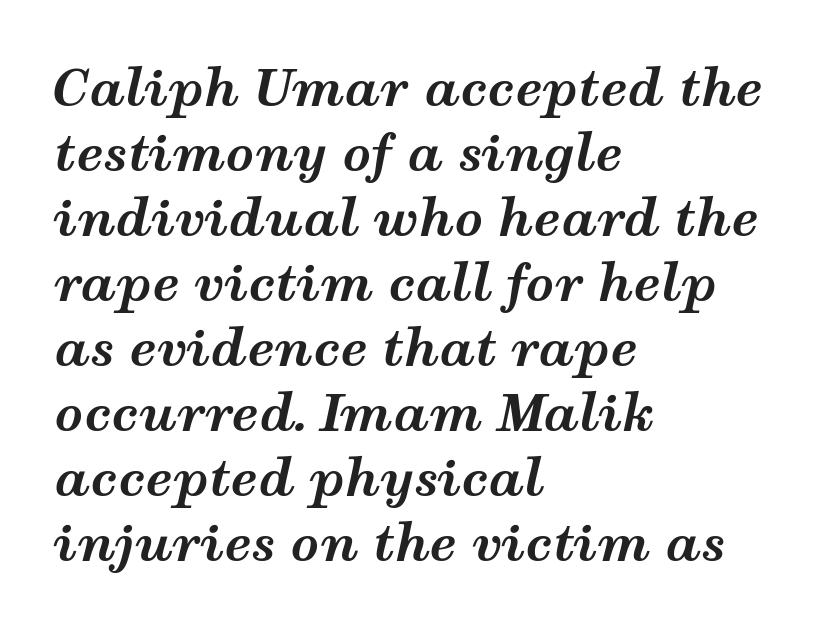
You could not count columns in this text — the font is proportionally spaced. Each new line begins a customary step beneath the previous one. Which margin do the lines hug? The left one — the right edge is uneven. No extra tracking has been applied to these lines. The baseline area is clear.
